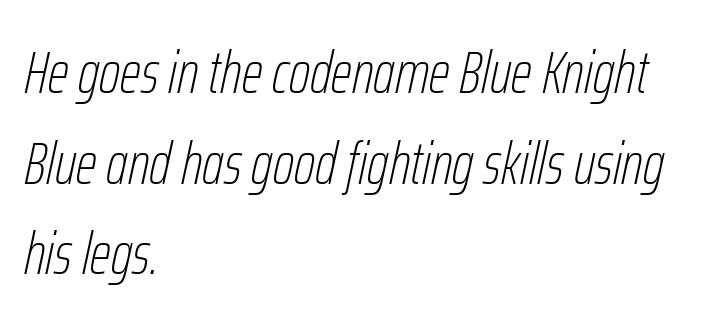
{"italic": "yes", "lean": "right", "slant_degrees": 12, "bold": "no", "weight": "thin", "width": "condensed", "stroke_contrast": "low", "x_height": "medium", "monospaced": "no", "underline": "no", "align": "left", "line_spacing": "normal", "line_spacing_ratio": 1.51, "letter_spacing": "normal", "letter_spacing_em": 0.0, "glyph_px": 60}
